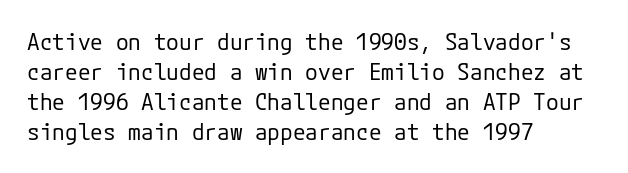
The image shows 23 px text type, upright; set left-aligned, normal line spacing (1.3x), normal letter spacing, not underlined.
